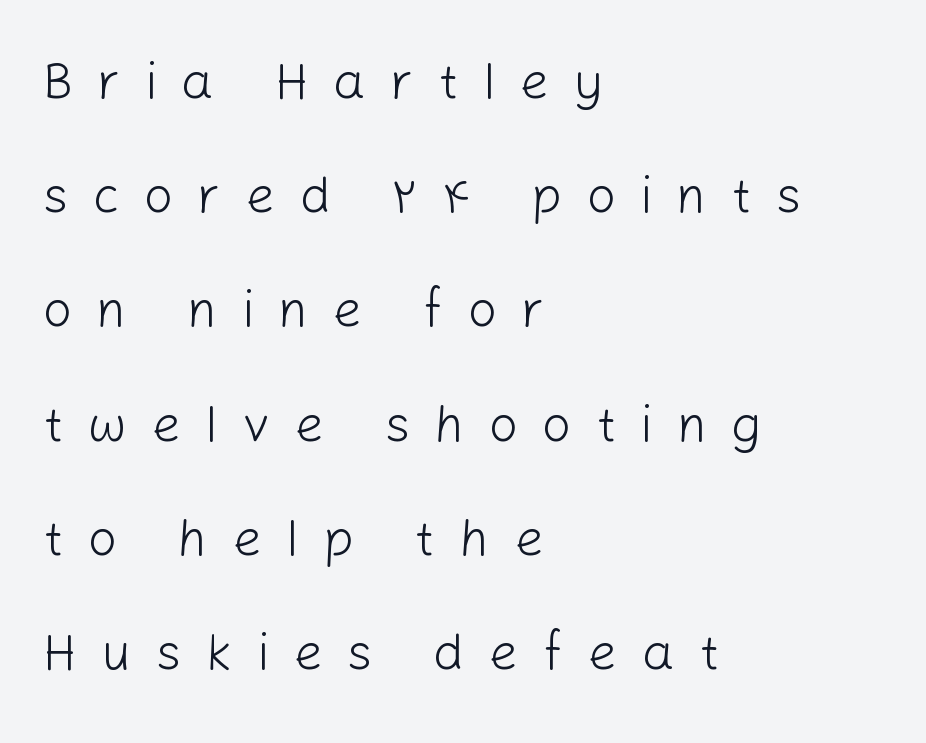
Q: Is the text bold? A: No.
Q: Is the text italic (slanted)? A: No, it is upright.
Q: Is the typeface a serif or a sans-serif typeface? A: Sans-serif.
Q: Is the text underlined? A: No.
Q: How is the paragraph aligned? A: Left-aligned.
Q: Is the spacing between letters normal or unusually wide? A: Unusually wide.
Q: Is the spacing between lines tight, normal or loose? A: Loose.
Q: Width (condensed, normal, or wide)? A: Normal.
Q: Stroke contrast? A: Low.
Q: x-height? A: Medium.
Q: Monospaced? A: No.
